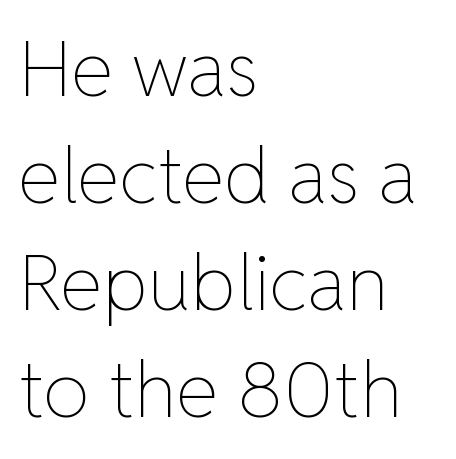
Interline gaps are of average width in this sample. Italic? Not at all — the glyphs are vertical. This rendering features lettering with no underline. In CSS terms this would be text-align: left. Standard letterfit; no display-style spreading of the glyphs. The characters are drawn with everyday or finer stroke widths.
